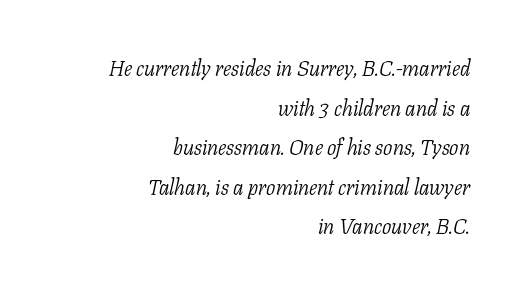
The lines in this sample share a right terminus and differ only in where they begin. The glyphs look as if they've been sheared to an angle. Observe the ordinary spacing: letters are neighbours, not strangers. Plain, unruled lines of type. Is the stroke heavy? The answer is a plain regular-or-lighter.
